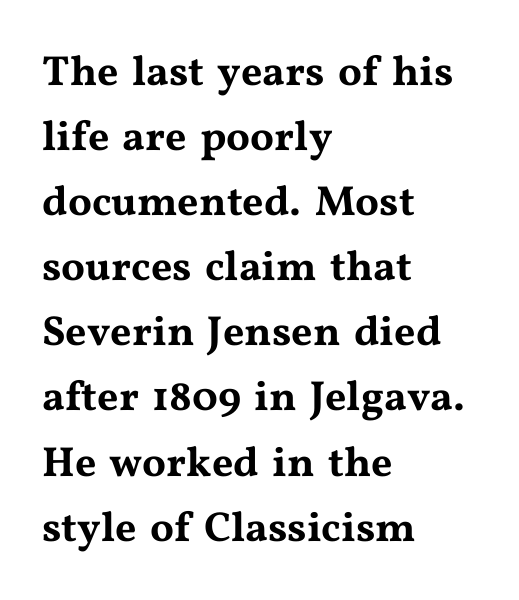
{"serif": "yes", "italic": "no", "width": "wide", "stroke_contrast": "medium", "x_height": "medium", "monospaced": "no", "underline": "no", "align": "left", "line_spacing": "normal", "line_spacing_ratio": 1.55, "letter_spacing": "normal", "letter_spacing_em": 0.0, "glyph_px": 42}
